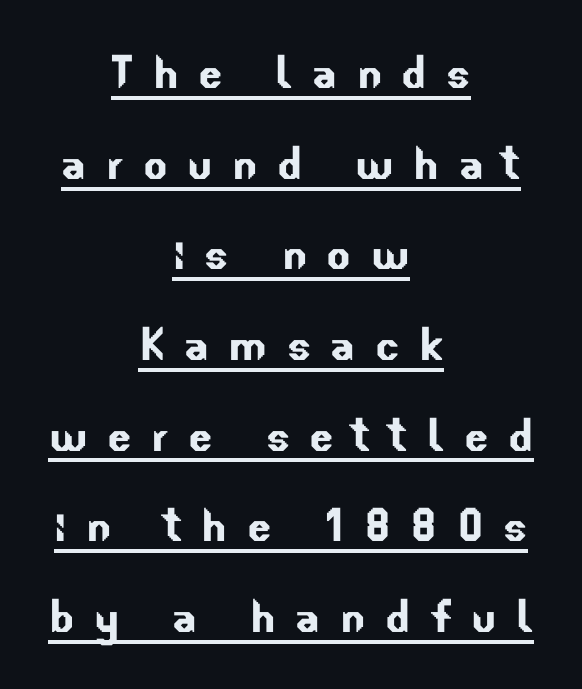
{"serif": "no", "width": "normal", "stroke_contrast": "low", "x_height": "small", "monospaced": "no", "underline": "yes", "align": "center", "line_spacing": "normal", "line_spacing_ratio": 1.59, "letter_spacing": "wide", "letter_spacing_em": 0.34, "glyph_px": 57}
